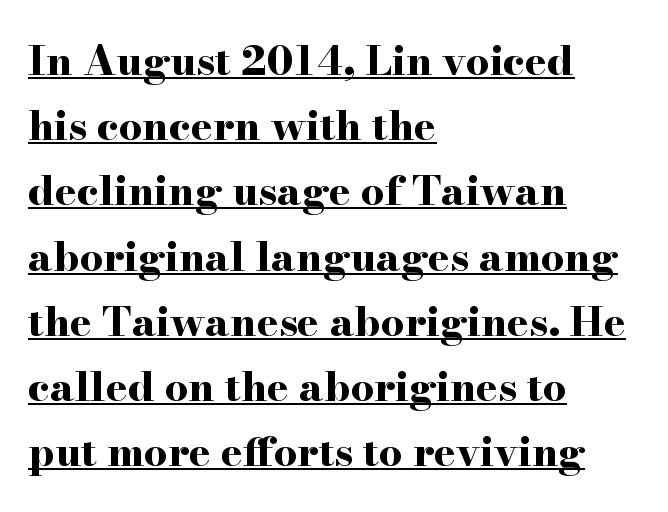
{"serif": "yes", "italic": "no", "bold": "yes", "weight": "bold", "width": "wide", "stroke_contrast": "high", "x_height": "small", "monospaced": "no", "underline": "yes", "align": "left", "line_spacing": "normal", "line_spacing_ratio": 1.59, "letter_spacing": "normal", "letter_spacing_em": 0.0, "glyph_px": 41}
